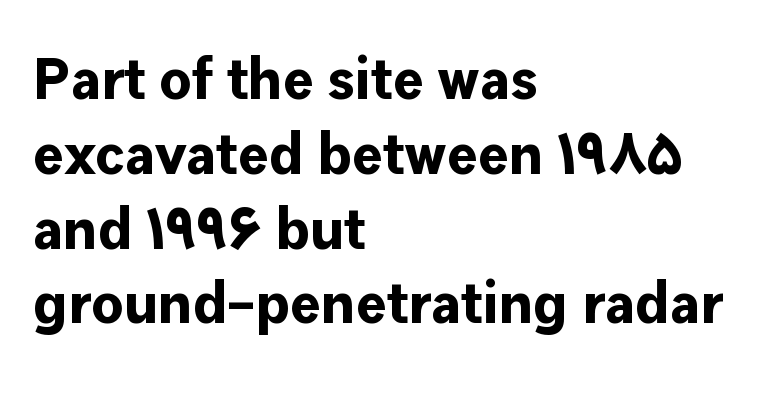
{"serif": "no", "italic": "no", "bold": "yes", "weight": "bold", "width": "normal", "stroke_contrast": "low", "x_height": "medium", "monospaced": "no", "underline": "no", "align": "left", "line_spacing": "normal", "line_spacing_ratio": 1.29, "letter_spacing": "normal", "letter_spacing_em": 0.0, "glyph_px": 58}
